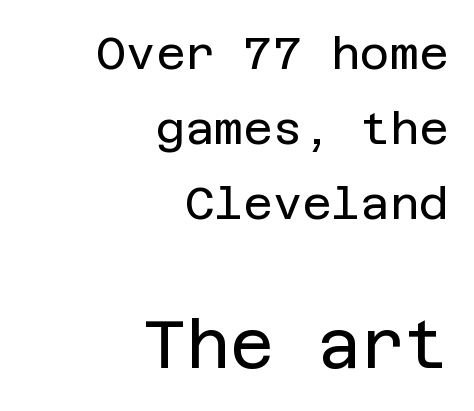
The image shows 67 px regular-weight sans-serif type, upright; set right-aligned, normal line spacing (1.67x), normal letter spacing, not underlined; the second (bottom) block is 1.49x larger; low stroke contrast and a large x-height.
